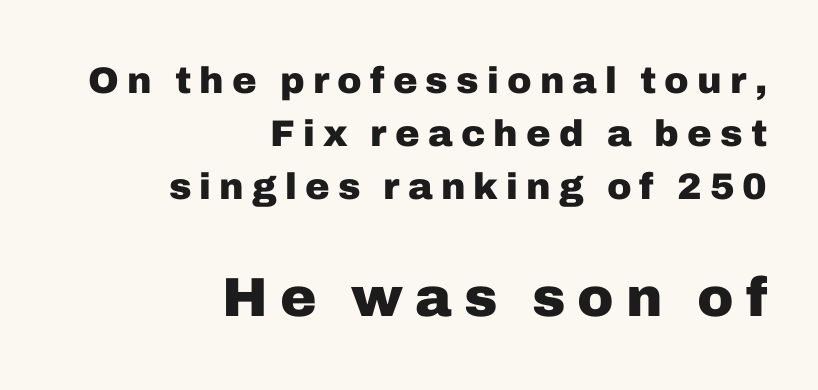
This is the regular roman posture of the typeface. Each row of text sits above clean, open space. Chunky letters — that's bold for sure. Nothing sits at the stroke ends, so this counts as sans-serif. The letters in the lower block stand taller than those in the block above. The paragraph shown leans on its right margin.
